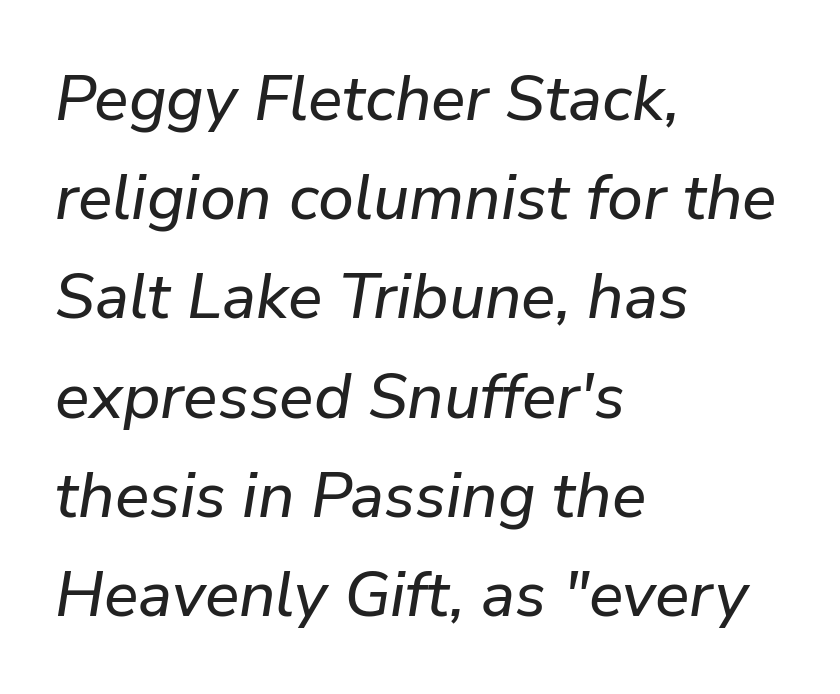
{"italic": "yes", "lean": "right", "slant_degrees": 9, "width": "normal", "stroke_contrast": "low", "x_height": "medium", "monospaced": "no", "underline": "no", "align": "left", "line_spacing": "normal", "line_spacing_ratio": 1.55, "letter_spacing": "normal", "letter_spacing_em": 0.0, "glyph_px": 64}
